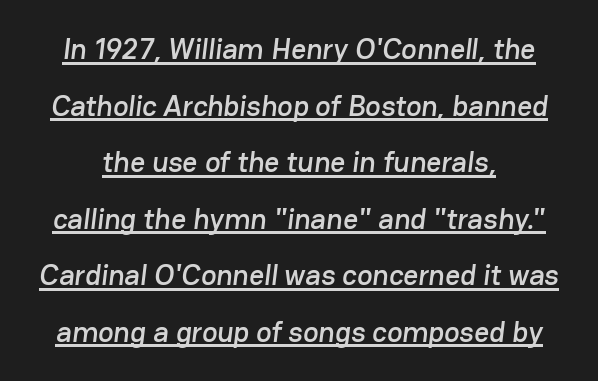
{"serif": "no", "width": "normal", "stroke_contrast": "low", "x_height": "medium", "monospaced": "no", "underline": "yes", "line_spacing": "loose", "line_spacing_ratio": 1.95, "letter_spacing": "normal", "letter_spacing_em": 0.0, "glyph_px": 29}
